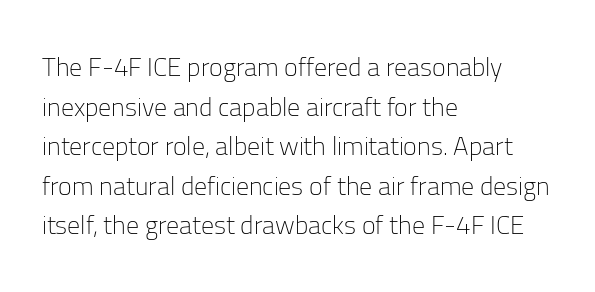
{"italic": "no", "bold": "no", "underline": "no", "align": "left", "line_spacing": "normal", "line_spacing_ratio": 1.52, "letter_spacing": "normal", "letter_spacing_em": 0.0, "glyph_px": 26}
